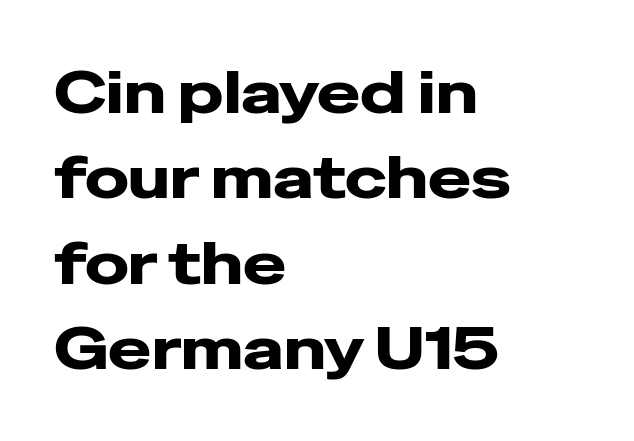
In terms of posture, this sample is upright. Vertically, the passage feels balanced, rows spaced as you'd expect. Descenders hang freely into open space. Is the block centered? No — it sits flush against the left margin. Here the designer chose a conventional face with non-uniform glyph widths. Standard letterfit; no display-style spreading of the glyphs.
